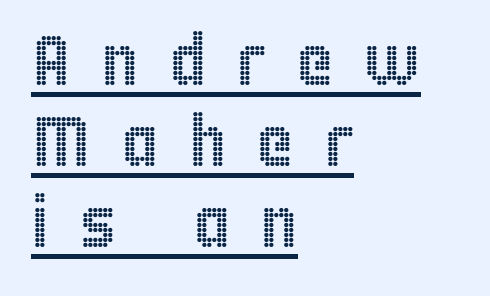
This is underlined copy, the kind a proofreader might mark for attention. Line starts are locked; line ends wander. This is roman type, the default non-slanted kind. Compared with typical body copy, the letter spacing here is much looser. Do the characters align in a grid? No, the font is proportional. Line spacing here is tight.
